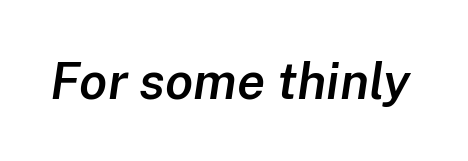
Q: Is the text bold? A: Semi-bold.
Q: Is the text italic (slanted)? A: Yes, it leans right by about 8 degrees.
Q: Is the text underlined? A: No.
Q: Is the spacing between letters normal or unusually wide? A: Normal.
Q: Width (condensed, normal, or wide)? A: Normal.
Q: Stroke contrast? A: Low.
Q: x-height? A: Medium.
Q: Monospaced? A: No.
